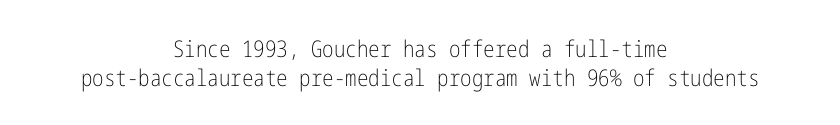
The image shows 23 px text type, upright; set centered, line spacing 1.24x, normal letter spacing, not underlined.
